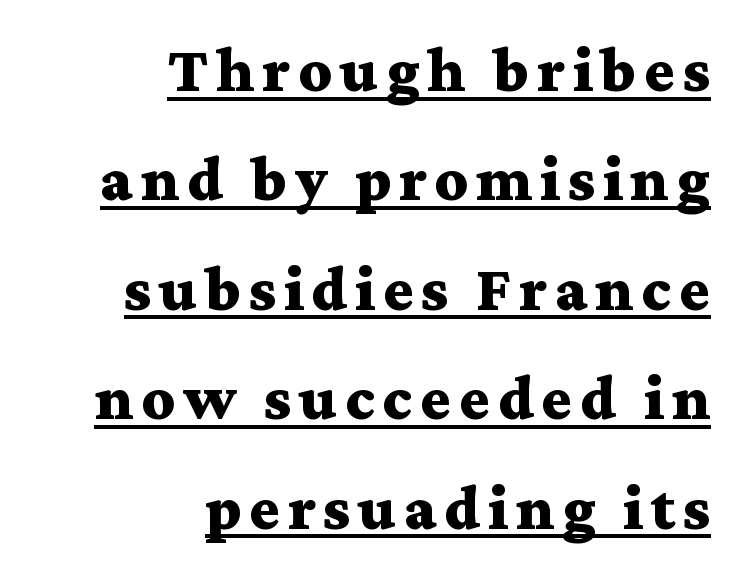
{"serif": "yes", "italic": "no", "bold": "yes", "weight": "bold", "width": "wide", "stroke_contrast": "medium", "x_height": "medium", "monospaced": "no", "underline": "yes", "align": "right", "line_spacing_ratio": 1.71, "glyph_px": 64}
